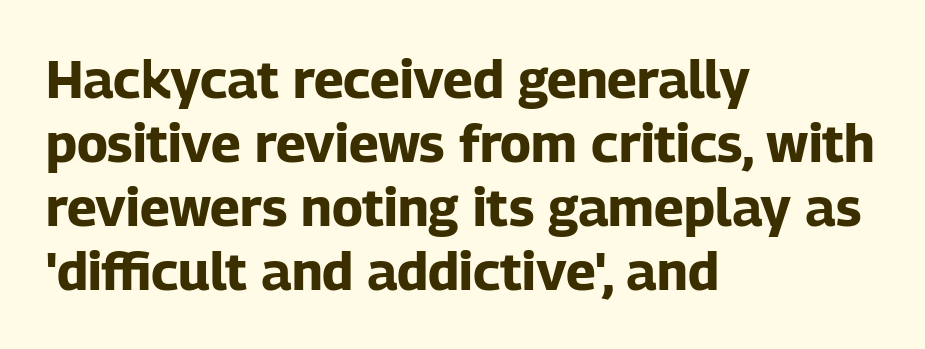
Q: Is the text bold? A: Yes.
Q: Is the text italic (slanted)? A: No, it is upright.
Q: Is the typeface a serif or a sans-serif typeface? A: Sans-serif.
Q: Is the text underlined? A: No.
Q: How is the paragraph aligned? A: Left-aligned.
Q: Is the spacing between letters normal or unusually wide? A: Normal.
Q: Width (condensed, normal, or wide)? A: Normal.
Q: Stroke contrast? A: Low.
Q: x-height? A: Medium.
Q: Monospaced? A: No.
